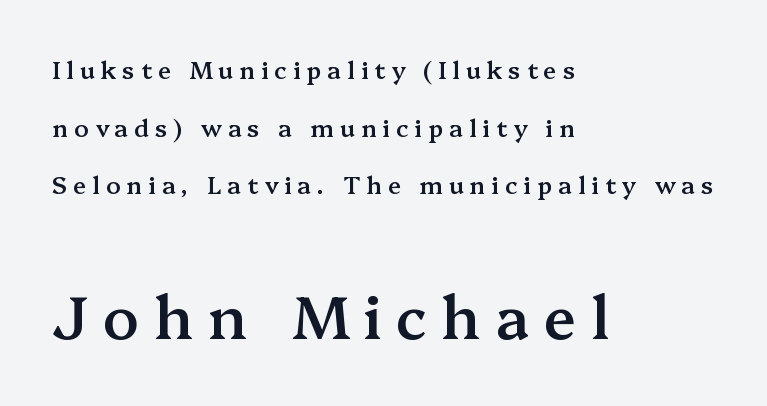
The letters carry serifs — small finishing strokes at the ends of their stems. Each row of text sits above clean, open space. Tracking here is generous; glyphs stand well apart from one another. Visually the block forms a straight wall on the left and a jagged coastline on the right. Does the leading feel generous? Absolutely, it's lavish. The letters advance in unequal steps, a hallmark of proportional type.
